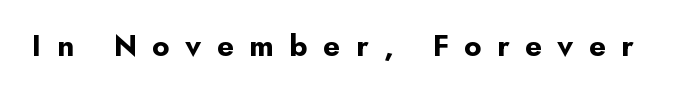
Caption: expanded tracking, letters set apart. Its strokes are broad and dark, the hallmark of bold type. In terms of letterform style, serifs are entirely absent. Decoration check: the copy has no underline. This is roman type, the default non-slanted kind.
